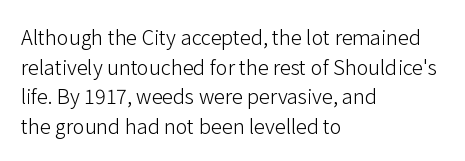
Q: Is the text bold? A: No.
Q: Is the text italic (slanted)? A: No, it is upright.
Q: Is the text underlined? A: No.
Q: How is the paragraph aligned? A: Left-aligned.
Q: Is the spacing between letters normal or unusually wide? A: Normal.
Q: Is the spacing between lines tight, normal or loose? A: Normal.
